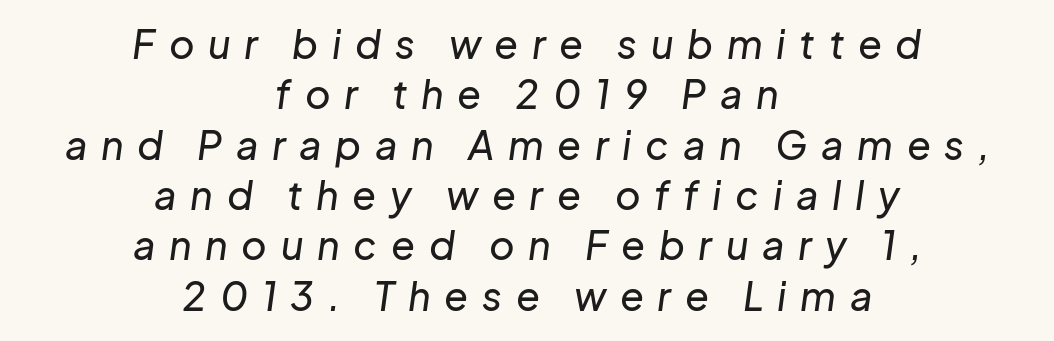
{"italic": "yes", "lean": "right", "slant_degrees": 8, "width": "normal", "stroke_contrast": "low", "x_height": "medium", "monospaced": "no", "underline": "no", "align": "center", "line_spacing": "normal", "line_spacing_ratio": 1.29, "letter_spacing": "wide", "letter_spacing_em": 0.35, "glyph_px": 39}
